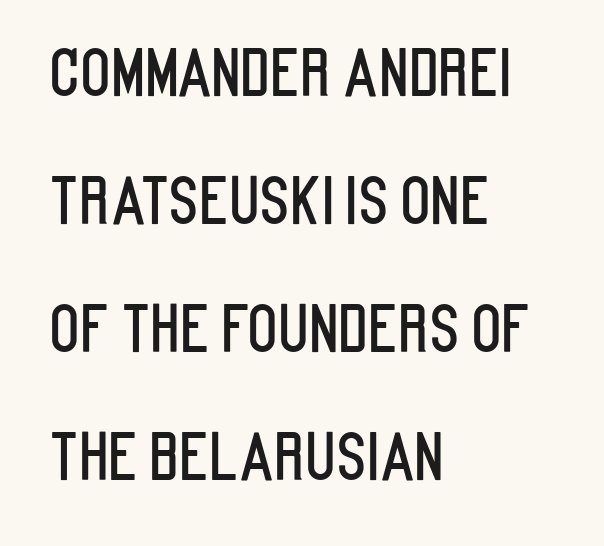
{"serif": "no", "italic": "no", "width": "condensed", "stroke_contrast": "low", "x_height": "large", "monospaced": "no", "underline": "no", "align": "left", "line_spacing": "loose", "line_spacing_ratio": 2.03, "letter_spacing": "normal", "letter_spacing_em": 0.0, "glyph_px": 63}
